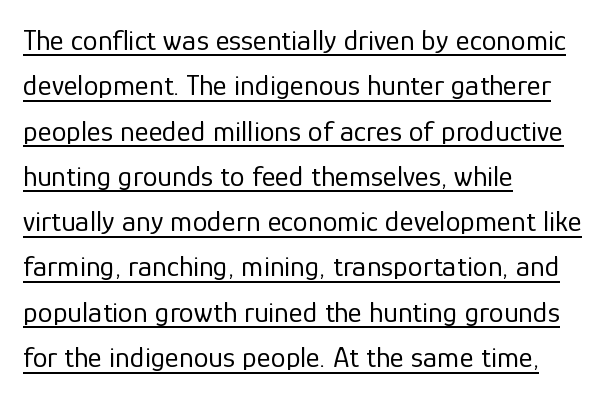
Q: Is the text bold? A: No.
Q: Is the text italic (slanted)? A: No, it is upright.
Q: Is the typeface a serif or a sans-serif typeface? A: Sans-serif.
Q: Is the text underlined? A: Yes.
Q: How is the paragraph aligned? A: Left-aligned.
Q: Is the spacing between letters normal or unusually wide? A: Normal.
Q: Is the spacing between lines tight, normal or loose? A: Normal.
Q: Width (condensed, normal, or wide)? A: Normal.
Q: Stroke contrast? A: Low.
Q: x-height? A: Medium.
Q: Monospaced? A: No.
